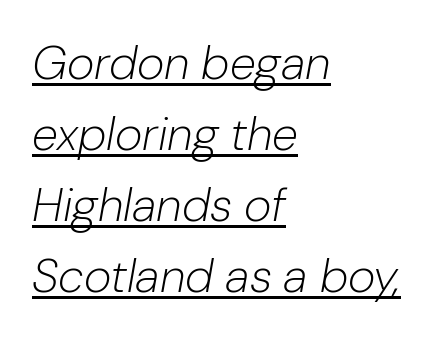
Observe the ordinary spacing: letters are neighbours, not strangers. Each letter keeps its own natural width here, so spacing adapts to shape. The typesetter chose a ragged-right arrangement here. Like a heading marked for emphasis, these lines bear an underscore. Leading: standard. Heft: none added — not bold.
